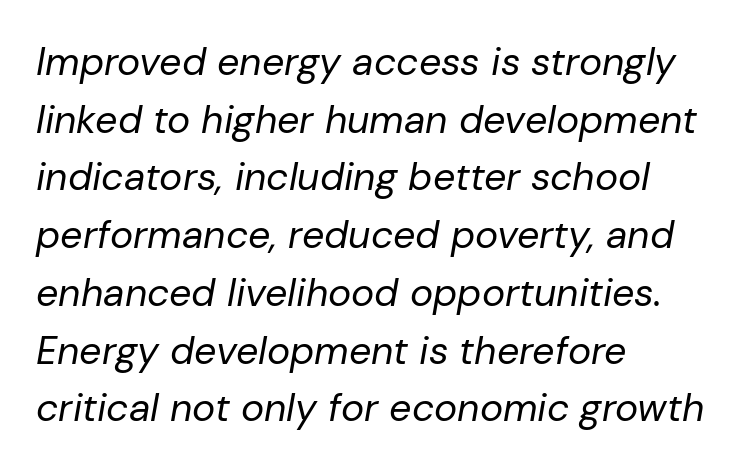
The image shows 39 px regular-weight type, italic (leaning right); set left-aligned, normal line spacing (1.48x), normal letter spacing, not underlined; low stroke contrast and a medium x-height.
